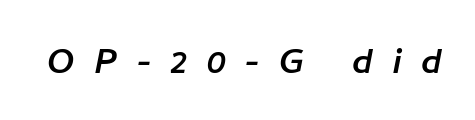
The image shows 44 px sans-serif type; set unusually wide letter spacing (+0.43 em), not underlined; low stroke contrast and a medium x-height.
